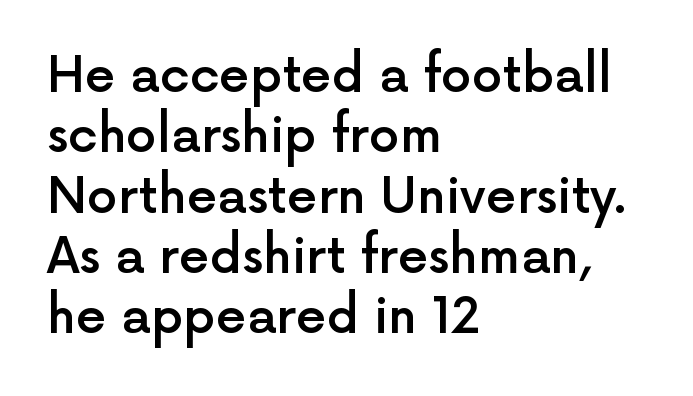
The passage shown is typed in a proportional face where columns would drift. Observe the absence of serifs on each vertical stroke in this sample. Ascenders rise straight up at ninety degrees. Line beginnings align vertically; line endings do not. Descender tails drop into unmarked territory.
